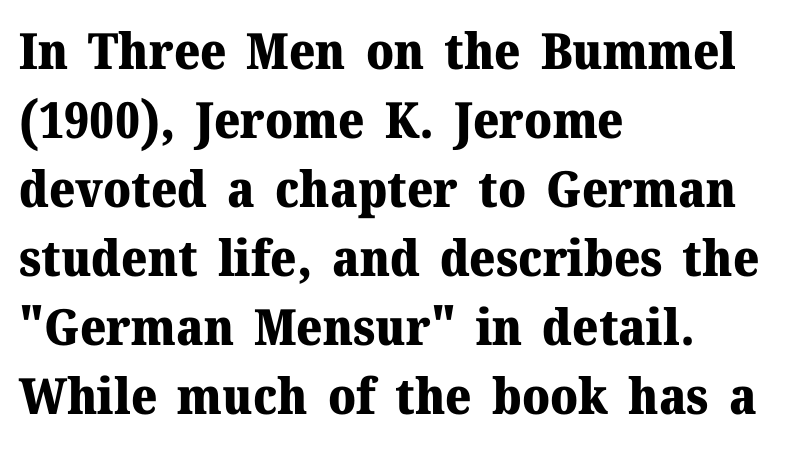
Q: Is the text bold? A: Yes.
Q: Is the text italic (slanted)? A: No, it is upright.
Q: Is the typeface a serif or a sans-serif typeface? A: Serif.
Q: Is the text underlined? A: No.
Q: How is the paragraph aligned? A: Left-aligned.
Q: Is the spacing between letters normal or unusually wide? A: Normal.
Q: Is the spacing between lines tight, normal or loose? A: Normal.
Q: Width (condensed, normal, or wide)? A: Normal.
Q: Stroke contrast? A: Medium.
Q: x-height? A: Medium.
Q: Monospaced? A: No.
